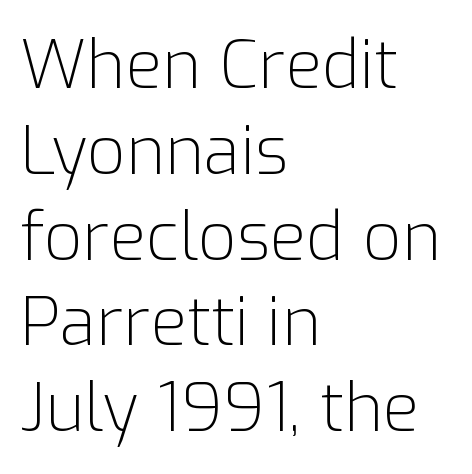
Characters remain perfectly vertical along every line. Interline gaps are of average width in this sample. The rendering uses natural spacing where letterforms have individual widths. This reads as an unemphasized weight, regular at the heaviest.
